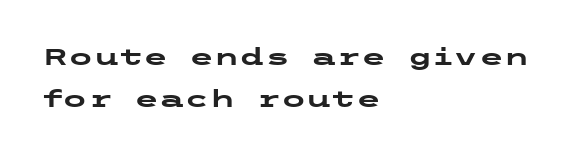
Q: Is the text bold? A: Yes.
Q: Is the text italic (slanted)? A: No, it is upright.
Q: Is the text underlined? A: No.
Q: How is the paragraph aligned? A: Left-aligned.
Q: Is the spacing between letters normal or unusually wide? A: Normal.
